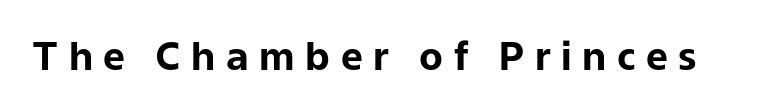
The image shows 39 px bold sans-serif type, upright; set unusually wide letter spacing (+0.27 em), not underlined; low stroke contrast and a medium x-height.
